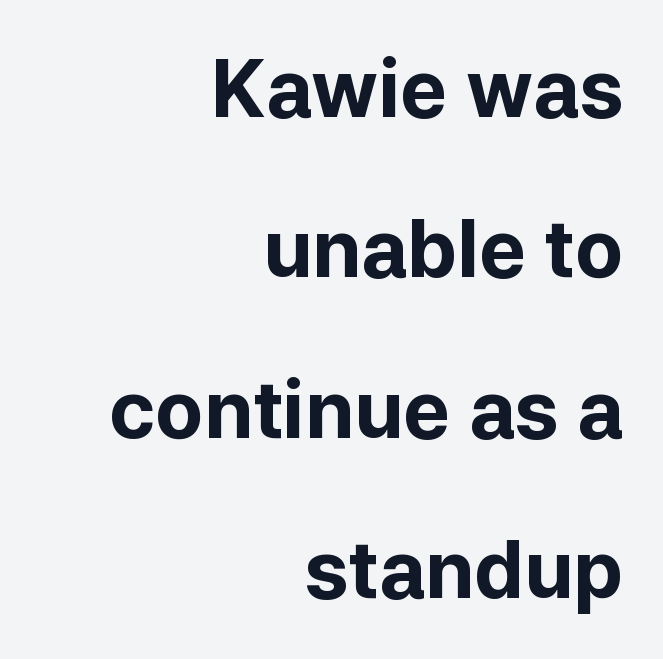
Q: Is the text bold? A: Yes.
Q: Is the text italic (slanted)? A: No, it is upright.
Q: Is the typeface a serif or a sans-serif typeface? A: Sans-serif.
Q: Is the text underlined? A: No.
Q: How is the paragraph aligned? A: Right-aligned.
Q: Is the spacing between letters normal or unusually wide? A: Normal.
Q: Is the spacing between lines tight, normal or loose? A: Loose.
Q: Width (condensed, normal, or wide)? A: Normal.
Q: Stroke contrast? A: Low.
Q: x-height? A: Medium.
Q: Monospaced? A: No.
